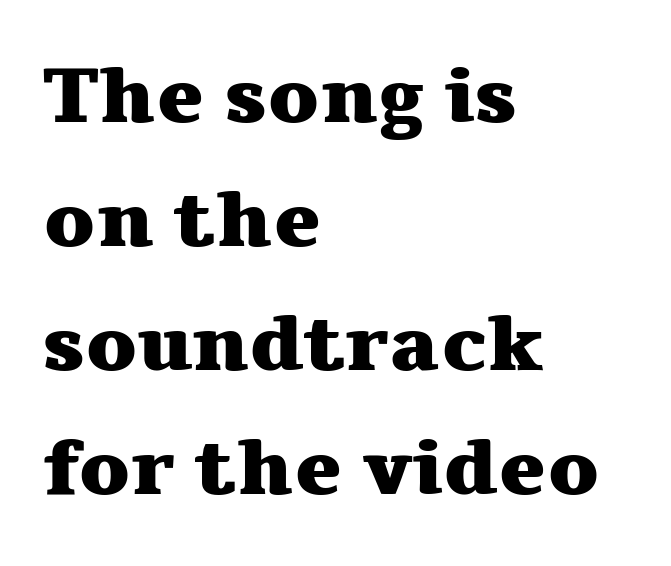
Q: Is the text bold? A: Yes.
Q: Is the text italic (slanted)? A: No, it is upright.
Q: Is the typeface a serif or a sans-serif typeface? A: Serif.
Q: Is the text underlined? A: No.
Q: How is the paragraph aligned? A: Left-aligned.
Q: Is the spacing between letters normal or unusually wide? A: Normal.
Q: Is the spacing between lines tight, normal or loose? A: Normal.
Q: Width (condensed, normal, or wide)? A: Wide.
Q: Stroke contrast? A: Medium.
Q: x-height? A: Medium.
Q: Monospaced? A: No.
